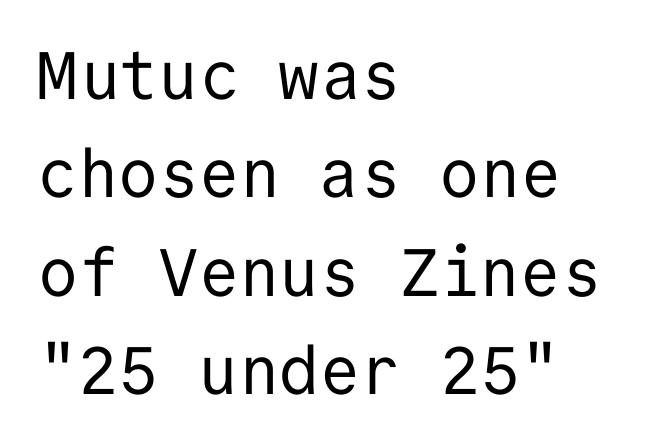
Q: Is the text bold? A: No.
Q: Is the text italic (slanted)? A: No, it is upright.
Q: Is the typeface a serif or a sans-serif typeface? A: Sans-serif.
Q: Is the text underlined? A: No.
Q: How is the paragraph aligned? A: Left-aligned.
Q: Is the spacing between letters normal or unusually wide? A: Normal.
Q: Is the spacing between lines tight, normal or loose? A: Normal.
Q: Width (condensed, normal, or wide)? A: Normal.
Q: Stroke contrast? A: Low.
Q: x-height? A: Medium.
Q: Monospaced? A: Yes.
